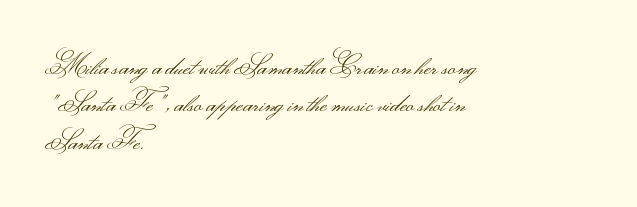
The image shows 26 px text type; set left-aligned, normal line spacing (1.44x), normal letter spacing, not underlined.
